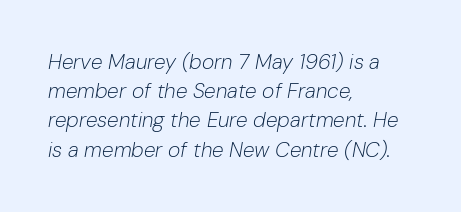
The leading is moderate, giving the passage an even texture. The weight tops out at a normal text grade. A typesetter would mark this as italic. No extra tracking has been applied to these lines.
